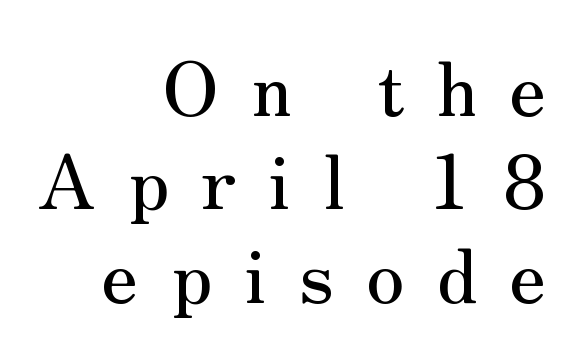
The image shows 76 px serif type, upright; set right-aligned, line spacing 1.23x, unusually wide letter spacing (+0.42 em), not underlined; medium stroke contrast and a small x-height.
